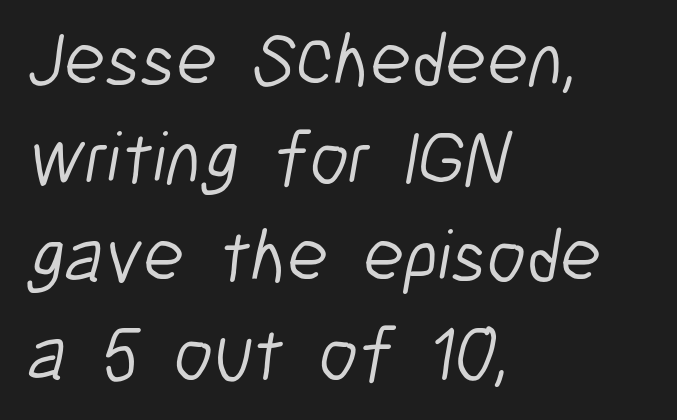
{"serif": "no", "bold": "no", "weight": "light", "width": "condensed", "stroke_contrast": "low", "x_height": "medium", "monospaced": "no", "underline": "no", "align": "left", "line_spacing": "normal", "line_spacing_ratio": 1.29, "letter_spacing": "normal", "letter_spacing_em": 0.0, "glyph_px": 76}
